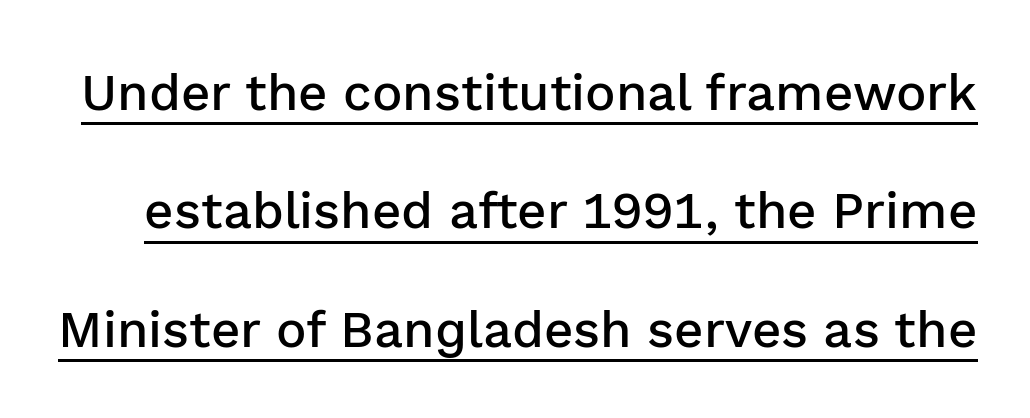
Q: Is the text bold? A: Semi-bold.
Q: Is the text italic (slanted)? A: No, it is upright.
Q: Is the typeface a serif or a sans-serif typeface? A: Sans-serif.
Q: Is the text underlined? A: Yes.
Q: Is the spacing between letters normal or unusually wide? A: Normal.
Q: Is the spacing between lines tight, normal or loose? A: Loose.
Q: Width (condensed, normal, or wide)? A: Normal.
Q: Stroke contrast? A: Low.
Q: x-height? A: Medium.
Q: Monospaced? A: No.
